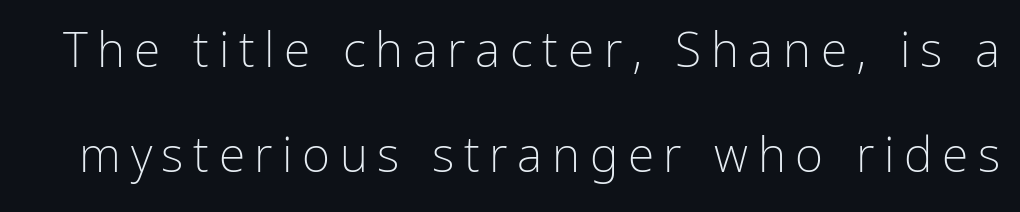
Q: Is the text bold? A: No.
Q: Is the text italic (slanted)? A: No, it is upright.
Q: Is the typeface a serif or a sans-serif typeface? A: Sans-serif.
Q: Is the text underlined? A: No.
Q: Is the spacing between letters normal or unusually wide? A: Unusually wide.
Q: Is the spacing between lines tight, normal or loose? A: Loose.
Q: Width (condensed, normal, or wide)? A: Condensed.
Q: Stroke contrast? A: Low.
Q: x-height? A: Medium.
Q: Monospaced? A: No.
